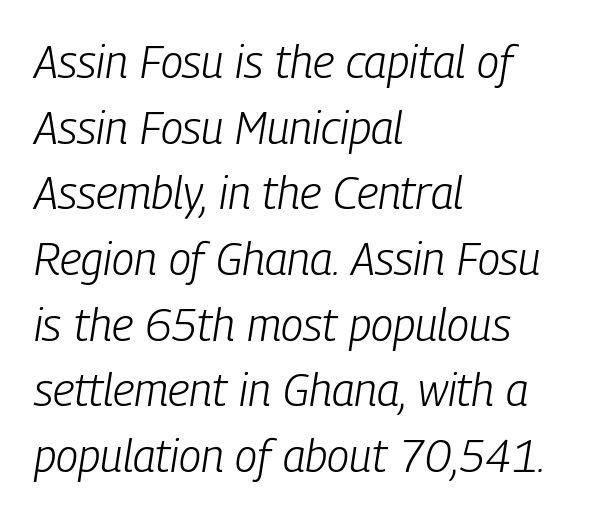
{"italic": "yes", "lean": "right", "slant_degrees": 9, "bold": "no", "weight": "light", "width": "condensed", "stroke_contrast": "low", "x_height": "medium", "monospaced": "no", "underline": "no", "align": "left", "line_spacing": "normal", "line_spacing_ratio": 1.46, "letter_spacing": "normal", "letter_spacing_em": 0.0, "glyph_px": 45}
